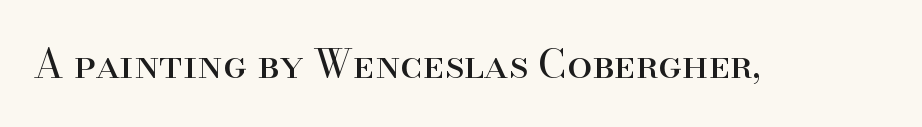
Q: Is the text bold? A: No.
Q: Is the text italic (slanted)? A: No, it is upright.
Q: Is the typeface a serif or a sans-serif typeface? A: Serif.
Q: Is the text underlined? A: No.
Q: Is the spacing between letters normal or unusually wide? A: Normal.
Q: Width (condensed, normal, or wide)? A: Normal.
Q: Stroke contrast? A: High.
Q: x-height? A: Small.
Q: Monospaced? A: No.
